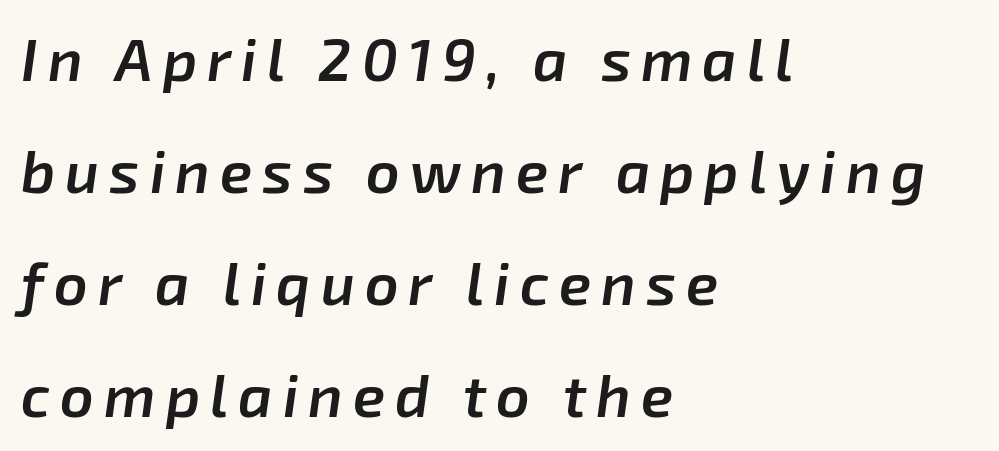
Q: Is the text bold? A: Semi-bold.
Q: Is the text italic (slanted)? A: Yes, it leans right by about 8 degrees.
Q: Is the text underlined? A: No.
Q: How is the paragraph aligned? A: Left-aligned.
Q: Is the spacing between lines tight, normal or loose? A: Loose.
Q: Width (condensed, normal, or wide)? A: Normal.
Q: Stroke contrast? A: Low.
Q: x-height? A: Medium.
Q: Monospaced? A: No.
